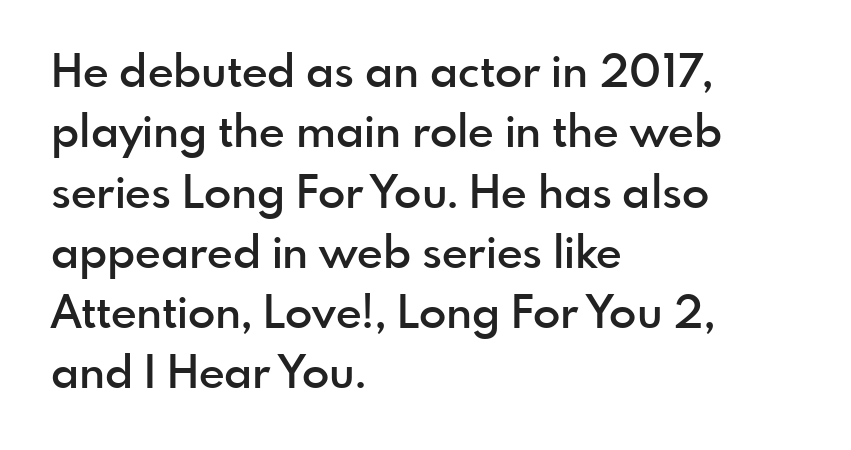
{"serif": "no", "italic": "no", "bold": "semi", "weight": "semibold", "width": "normal", "x_height": "small", "monospaced": "no", "underline": "no", "align": "left", "line_spacing": "normal", "line_spacing_ratio": 1.34, "letter_spacing": "normal", "letter_spacing_em": 0.0, "glyph_px": 45}
